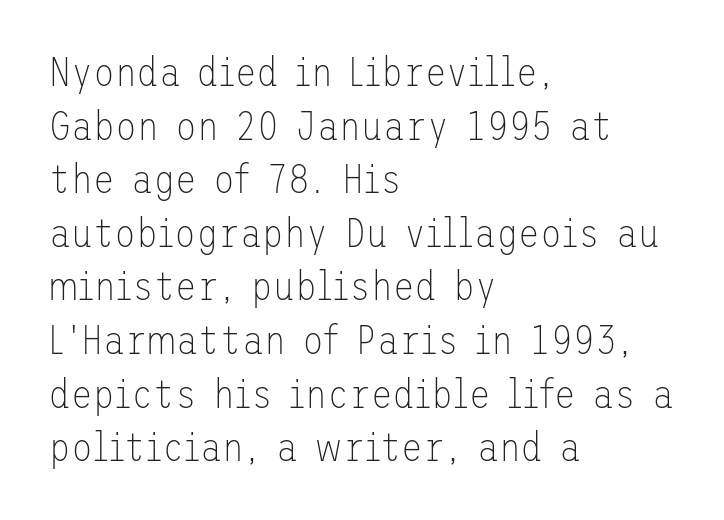
Q: Is the text bold? A: No.
Q: Is the text italic (slanted)? A: No, it is upright.
Q: Is the typeface a serif or a sans-serif typeface? A: Sans-serif.
Q: Is the text underlined? A: No.
Q: How is the paragraph aligned? A: Left-aligned.
Q: Is the spacing between letters normal or unusually wide? A: Normal.
Q: Is the spacing between lines tight, normal or loose? A: Normal.
Q: Width (condensed, normal, or wide)? A: Normal.
Q: Stroke contrast? A: Low.
Q: x-height? A: Medium.
